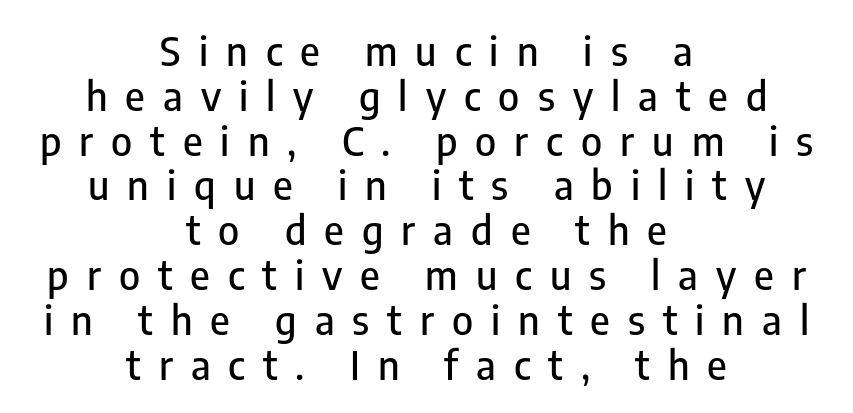
Q: Is the text italic (slanted)? A: No, it is upright.
Q: Is the typeface a serif or a sans-serif typeface? A: Sans-serif.
Q: Is the text underlined? A: No.
Q: How is the paragraph aligned? A: Centered.
Q: Is the spacing between letters normal or unusually wide? A: Unusually wide.
Q: Is the spacing between lines tight, normal or loose? A: Tight.
Q: Width (condensed, normal, or wide)? A: Condensed.
Q: Stroke contrast? A: Low.
Q: x-height? A: Medium.
Q: Monospaced? A: No.
